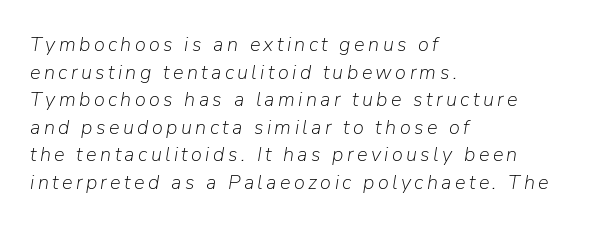
{"italic": "yes", "lean": "right", "slant_degrees": 9, "bold": "no", "underline": "no", "align": "left", "line_spacing": "normal", "line_spacing_ratio": 1.38, "glyph_px": 20}
